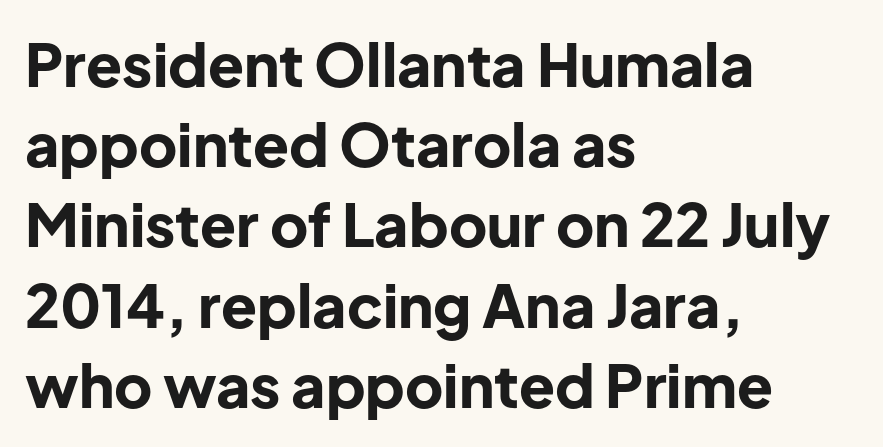
The glyphs have the mass of a bold cut. In CSS terms this would be text-align: left. Are there feet on the stems? There aren't — it's a sans. Spacing between characters is what you'd get straight out of the box. Any mark beneath the type? The region is blank.
